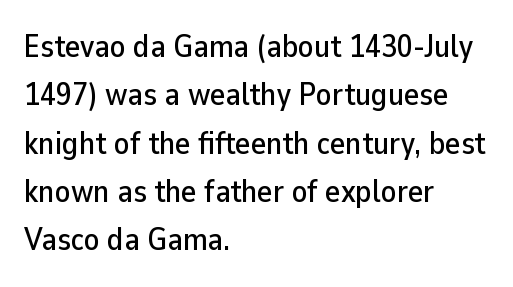
Unmarked baselines from the first word to the last. Each letter keeps its own natural width here, so spacing adapts to shape. The block of text has a typical density, with ordinary space between rows. Observe the absence of serifs on each vertical stroke in this sample.
